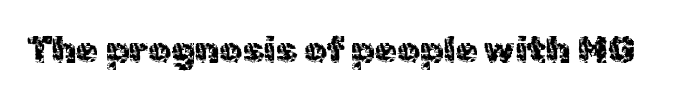
The image shows 36 px regular-weight sans-serif type, upright; set normal letter spacing, not underlined; a medium x-height.
